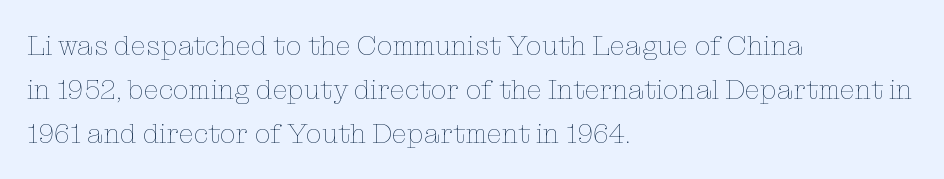
The font sits on the lighter half of the weight spectrum, regular included. Italic: no, the glyphs are upright roman. Caption: multi-line text, flush left, ragged right. Just letters on the line, the space beneath them empty. Proportional: the letters do not fall into vertical columns.
